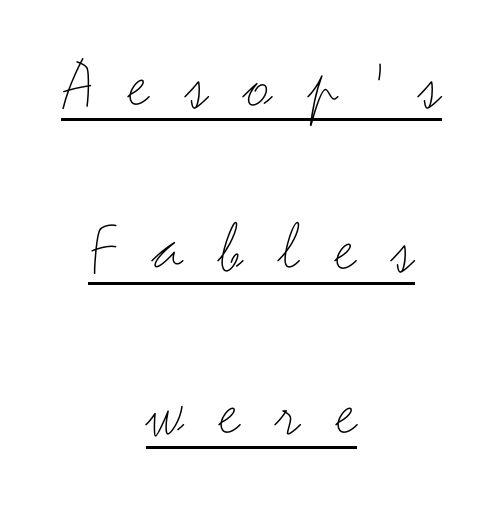
Q: Is the text bold? A: No.
Q: Is the text italic (slanted)? A: Yes.
Q: Is the typeface a serif or a sans-serif typeface? A: Sans-serif.
Q: Is the text underlined? A: Yes.
Q: How is the paragraph aligned? A: Centered.
Q: Is the spacing between letters normal or unusually wide? A: Unusually wide.
Q: Is the spacing between lines tight, normal or loose? A: Loose.
Q: Width (condensed, normal, or wide)? A: Wide.
Q: Stroke contrast? A: Medium.
Q: x-height? A: Small.
Q: Monospaced? A: No.
